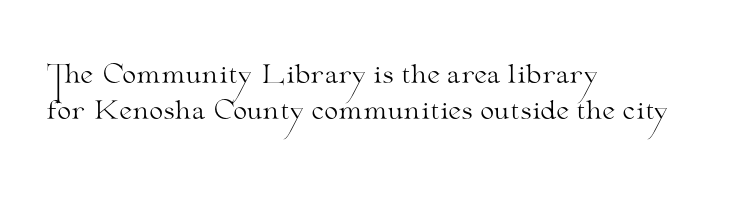
The image shows 25 px text type, upright; set left-aligned, normal line spacing (1.45x), normal letter spacing, not underlined.
